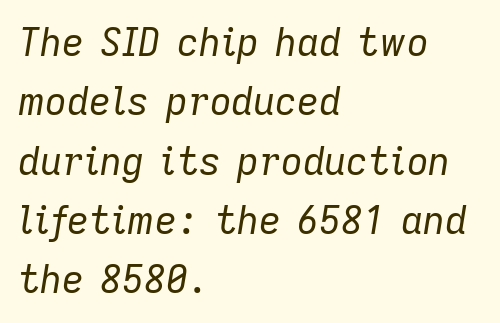
{"italic": "yes", "lean": "right", "slant_degrees": 9, "bold": "no", "weight": "regular", "width": "normal", "stroke_contrast": "low", "x_height": "medium", "monospaced": "no", "underline": "no", "align": "left", "line_spacing": "normal", "line_spacing_ratio": 1.56, "letter_spacing": "normal", "letter_spacing_em": 0.0, "glyph_px": 38}
